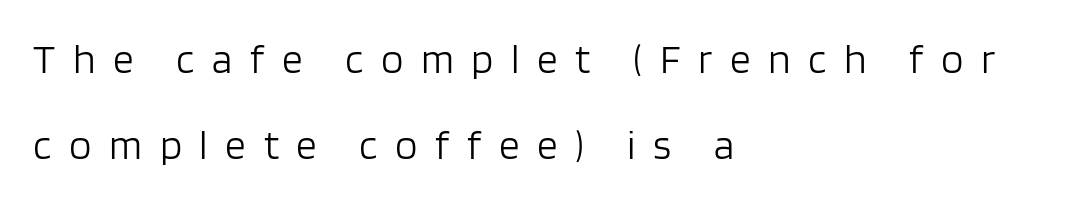
The image shows 41 px light sans-serif type, upright; set left-aligned, loose line spacing (2.1x), unusually wide letter spacing (+0.43 em), not underlined; low stroke contrast and a large x-height.
